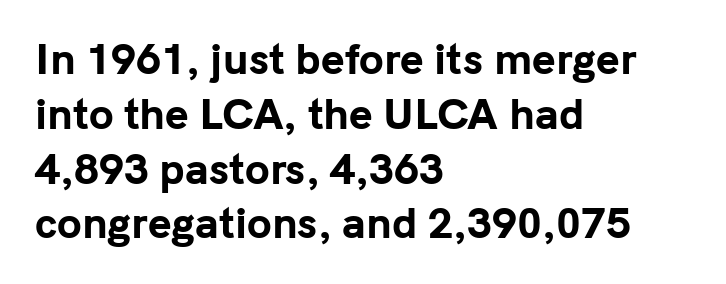
The font's upright variant was chosen for this text. A normal amount of white space separates one row of letters from the next. Examine the stroke ends and you'll find no serifs. The rendering anchors every line to the left-hand side. You could not count columns in this text — the font is proportionally spaced. The sample has been set heavy, in full bold.
